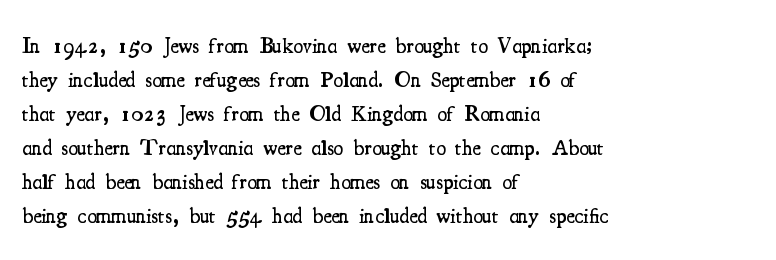
The image shows 22 px text type, upright; set left-aligned, normal line spacing (1.55x), normal letter spacing, not underlined.
